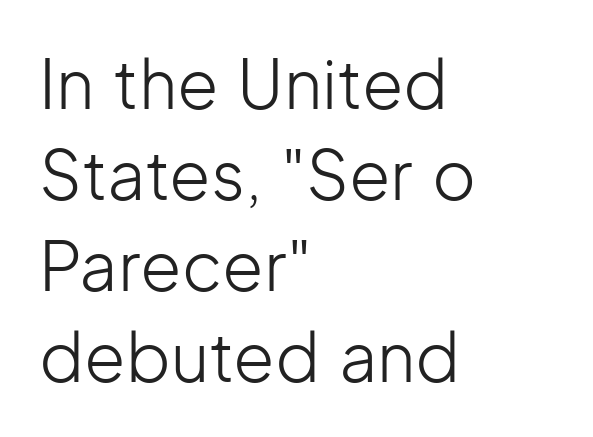
Q: Is the text bold? A: No.
Q: Is the text italic (slanted)? A: No, it is upright.
Q: Is the typeface a serif or a sans-serif typeface? A: Sans-serif.
Q: Is the text underlined? A: No.
Q: How is the paragraph aligned? A: Left-aligned.
Q: Is the spacing between letters normal or unusually wide? A: Normal.
Q: Is the spacing between lines tight, normal or loose? A: Normal.
Q: Width (condensed, normal, or wide)? A: Normal.
Q: Stroke contrast? A: Low.
Q: x-height? A: Medium.
Q: Monospaced? A: No.
